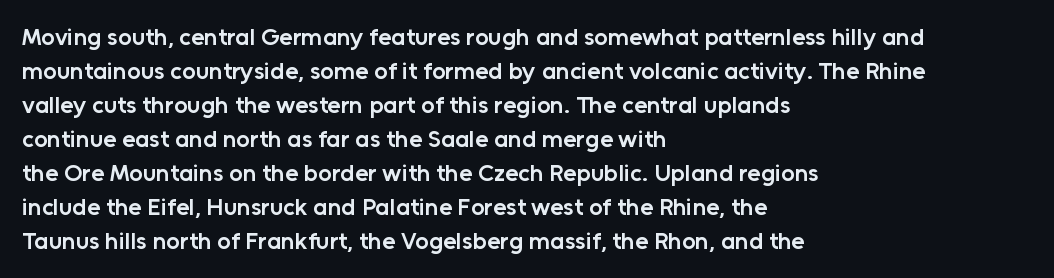
{"italic": "no", "bold": "semi", "underline": "no", "align": "left", "line_spacing": "normal", "line_spacing_ratio": 1.42, "letter_spacing": "normal", "letter_spacing_em": 0.0, "glyph_px": 24}
